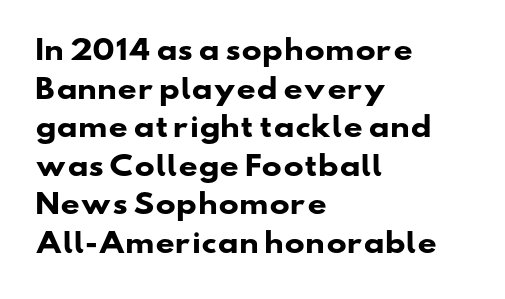
{"bold": "yes", "underline": "no", "align": "left", "line_spacing": "normal", "line_spacing_ratio": 1.43, "letter_spacing": "normal", "letter_spacing_em": 0.0, "glyph_px": 27}
